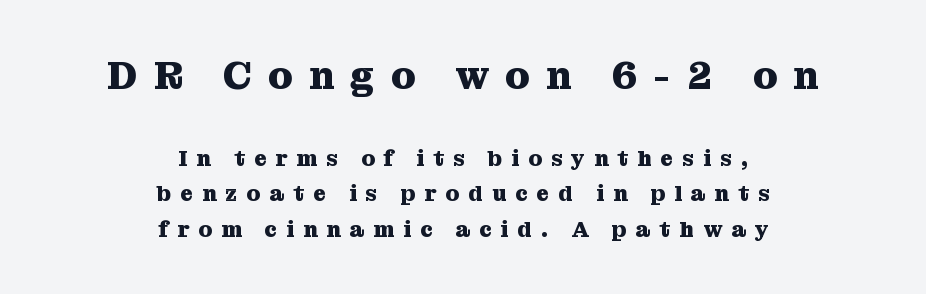
The image shows 39 px heavy serif type, upright; set centered, normal line spacing (1.61x), unusually wide letter spacing (+0.41 em), not underlined; the first (top) block is 1.77x larger; medium stroke contrast and a medium x-height.
